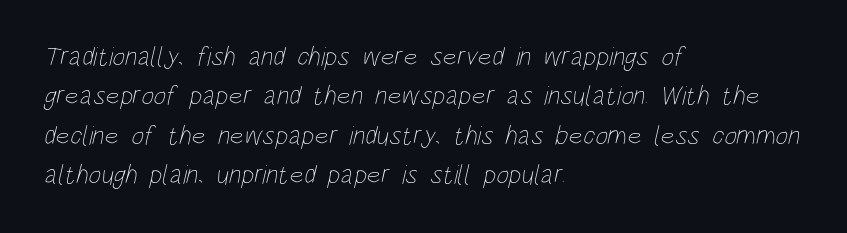
Honestly, there is no underline to notice here at all. Regarding leading, the lines here are spaced in the standard way. The gaps between neighbouring characters are ordinary and unremarkable. One-word summary of the alignment: left. The weight would be labelled regular, book, light, or lighter still.
